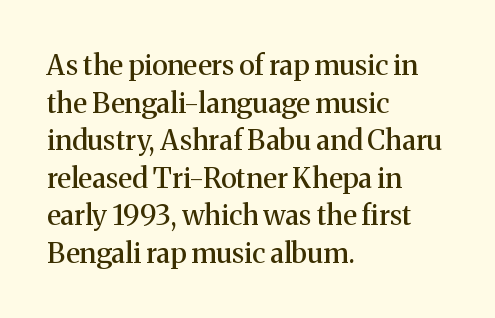
Q: Is the text italic (slanted)? A: No, it is upright.
Q: Is the typeface a serif or a sans-serif typeface? A: Serif.
Q: Is the text underlined? A: No.
Q: How is the paragraph aligned? A: Left-aligned.
Q: Is the spacing between letters normal or unusually wide? A: Normal.
Q: Is the spacing between lines tight, normal or loose? A: Normal.
Q: Width (condensed, normal, or wide)? A: Normal.
Q: Stroke contrast? A: Medium.
Q: x-height? A: Medium.
Q: Monospaced? A: No.
